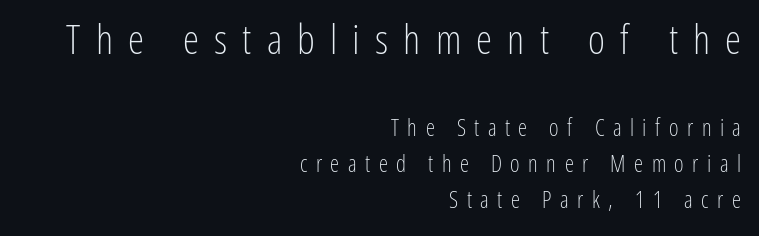
The letterforms sit at book weight or below. Here the glyphs are tracked loosely, breaking word shapes into spaced letters. The first block has been scaled up relative to the second. Note: no serifs on the glyphs. Here the designer chose a conventional face with non-uniform glyph widths. If you drew a ruler down the right edge, every line would touch it.
